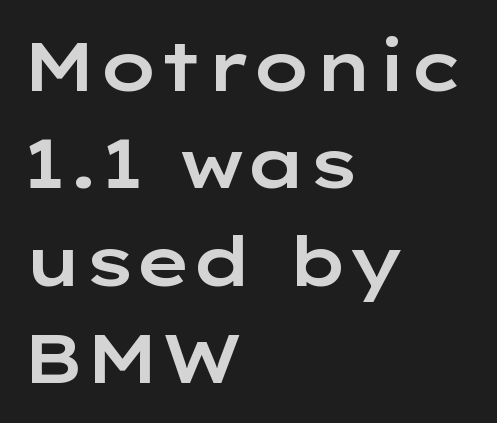
Q: Is the text italic (slanted)? A: No, it is upright.
Q: Is the typeface a serif or a sans-serif typeface? A: Sans-serif.
Q: Is the text underlined? A: No.
Q: How is the paragraph aligned? A: Left-aligned.
Q: Is the spacing between letters normal or unusually wide? A: Normal.
Q: Is the spacing between lines tight, normal or loose? A: Normal.
Q: Width (condensed, normal, or wide)? A: Wide.
Q: Stroke contrast? A: Low.
Q: x-height? A: Medium.
Q: Monospaced? A: No.
